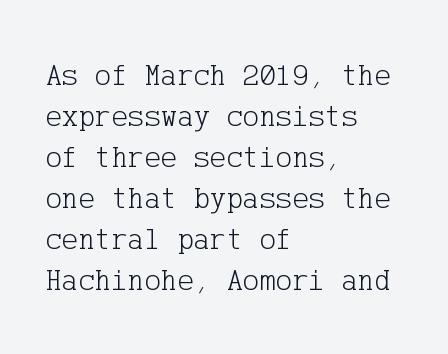
These lines stack with their left ends in a neat column. Posture: vertical. Font category for this specimen: serif. One glance says typical: line gaps are just what's usual.
